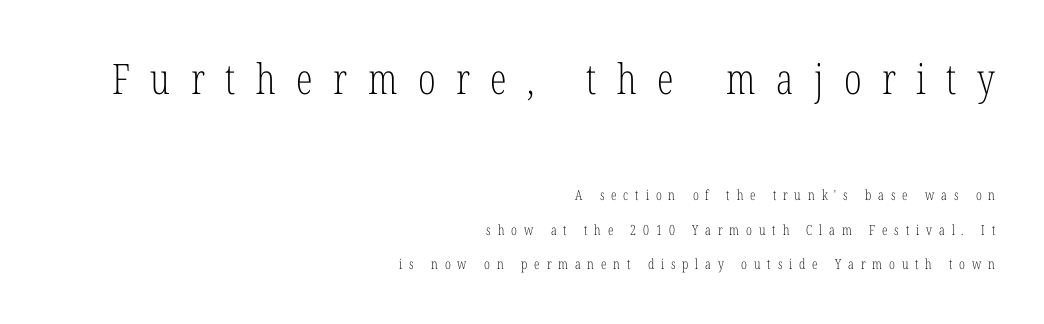
Q: Is the text bold? A: No.
Q: Is the text italic (slanted)? A: No, it is upright.
Q: Is the typeface a serif or a sans-serif typeface? A: Serif.
Q: Is the text underlined? A: No.
Q: How is the paragraph aligned? A: Right-aligned.
Q: Is the spacing between letters normal or unusually wide? A: Unusually wide.
Q: Is the spacing between lines tight, normal or loose? A: Loose.
Q: Which block of text is set in a larger size, the first (top) or the second (bottom)? A: The first (top) one.
Q: Width (condensed, normal, or wide)? A: Condensed.
Q: Stroke contrast? A: Low.
Q: x-height? A: Medium.
Q: Monospaced? A: No.
